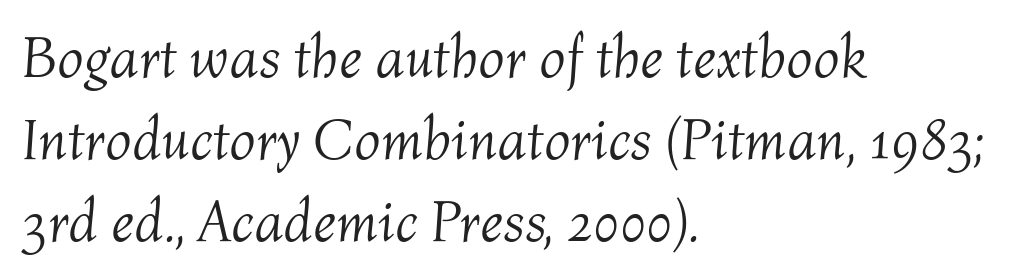
The image shows 58 px light type, italic (leaning right); set left-aligned, normal line spacing (1.41x), normal letter spacing, not underlined; medium stroke contrast and a medium x-height.
